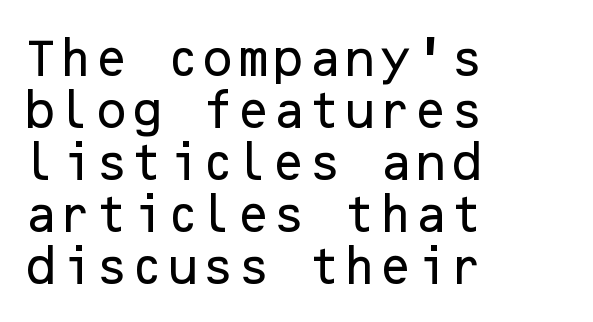
The image shows 41 px sans-serif type, upright; set left-aligned, normal line spacing (1.27x), normal letter spacing, not underlined; low stroke contrast and a medium x-height.
